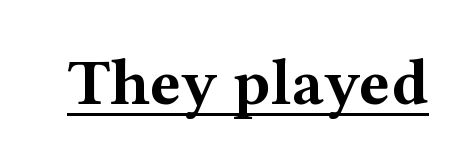
There is no visible air inserted between adjacent glyphs. Is there an underline? Yes — a line sits under the letters. Is this a sans? No — the strokes have serifs. When letters stand straight like this, we call the style roman or upright.
